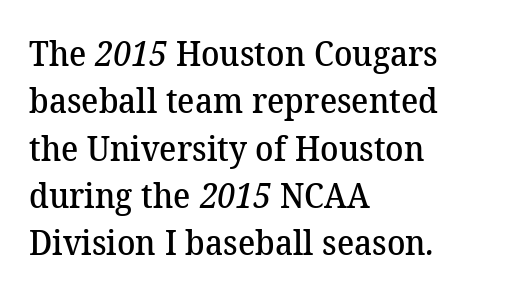
Observe the ordinary spacing: letters are neighbours, not strangers. A typesetter would call this leading conventional body-copy spacing. Bold? Not quite — semibold, heavier than regular but stopping short. This sample uses a serif face. Horizontally, the lines are justified to the leading edge only. Think of a printed novel: that variable character pitch is what you see here.
